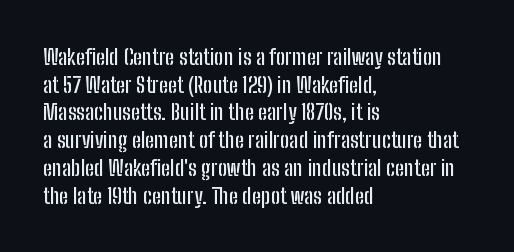
The image shows 22 px text type, upright; set left-aligned, normal line spacing (1.26x), normal letter spacing, not underlined.
